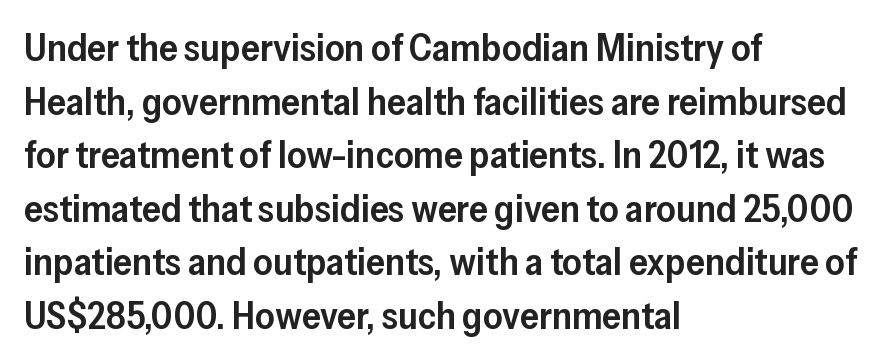
The image shows 38 px semibold sans-serif type, upright; set left-aligned, normal line spacing (1.41x), normal letter spacing, not underlined; low stroke contrast and a medium x-height.
